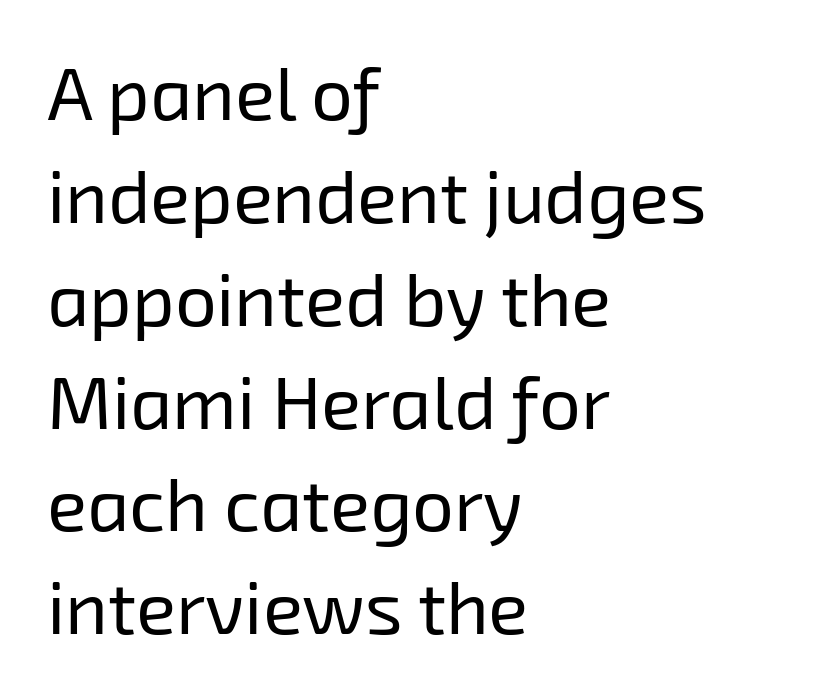
Q: Is the text bold? A: No.
Q: Is the typeface a serif or a sans-serif typeface? A: Sans-serif.
Q: Is the text underlined? A: No.
Q: How is the paragraph aligned? A: Left-aligned.
Q: Is the spacing between letters normal or unusually wide? A: Normal.
Q: Is the spacing between lines tight, normal or loose? A: Normal.
Q: Width (condensed, normal, or wide)? A: Normal.
Q: Stroke contrast? A: Low.
Q: x-height? A: Medium.
Q: Monospaced? A: No.
